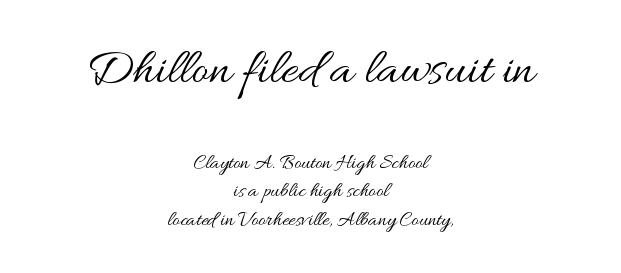
Here the designer chose a conventional face with non-uniform glyph widths. Does the bottom block carry the larger type? No, the top block does. In terms of letterspacing, this is plain default setting. Neither beginnings nor endings align; midpoints do. The zone under the glyphs is completely vacant.
